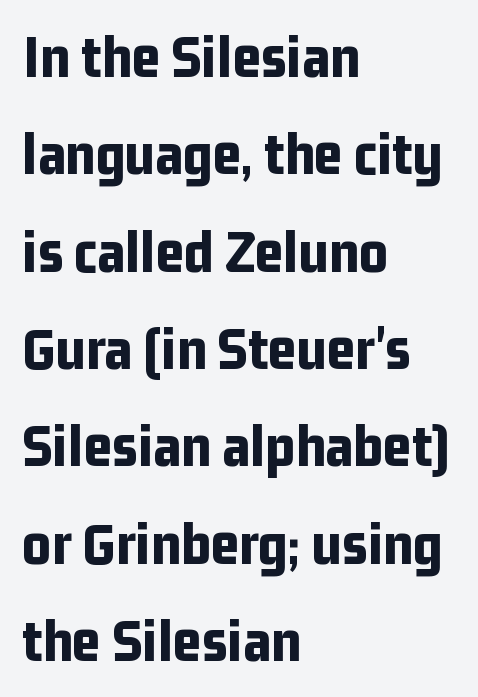
The image shows 62 px bold, condensed sans-serif type, upright; set left-aligned, normal line spacing (1.57x), normal letter spacing, not underlined; low stroke contrast and a medium x-height.
